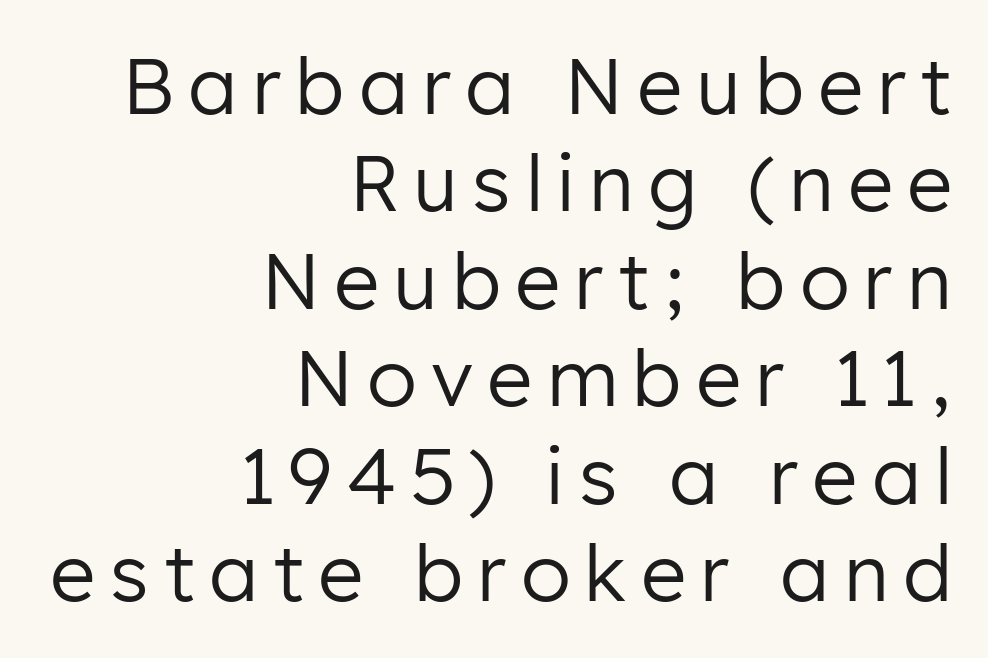
{"serif": "no", "italic": "no", "bold": "no", "weight": "regular", "width": "normal", "stroke_contrast": "low", "x_height": "medium", "monospaced": "no", "underline": "no", "align": "right", "line_spacing": "normal", "line_spacing_ratio": 1.25, "glyph_px": 78}
